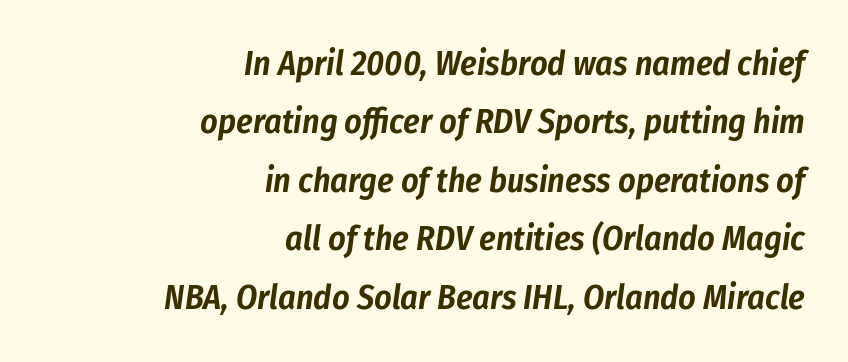
Q: Is the text italic (slanted)? A: Yes, it leans right by about 8 degrees.
Q: Is the text underlined? A: No.
Q: How is the paragraph aligned? A: Right-aligned.
Q: Is the spacing between letters normal or unusually wide? A: Normal.
Q: Width (condensed, normal, or wide)? A: Condensed.
Q: Stroke contrast? A: Low.
Q: x-height? A: Medium.
Q: Monospaced? A: No.
